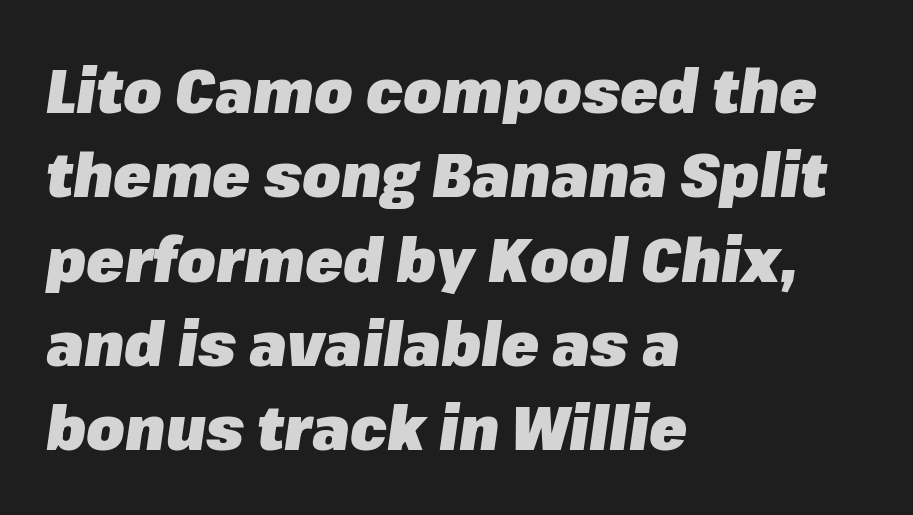
Q: Is the text bold? A: Yes.
Q: Is the text italic (slanted)? A: Yes, it leans right by about 8 degrees.
Q: Is the text underlined? A: No.
Q: How is the paragraph aligned? A: Left-aligned.
Q: Is the spacing between letters normal or unusually wide? A: Normal.
Q: Is the spacing between lines tight, normal or loose? A: Normal.
Q: Width (condensed, normal, or wide)? A: Normal.
Q: Stroke contrast? A: Low.
Q: x-height? A: Medium.
Q: Monospaced? A: No.
